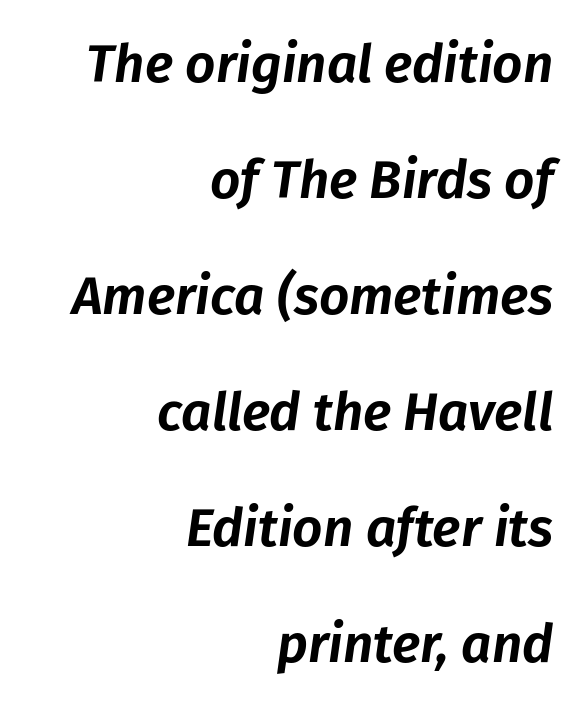
The image shows 53 px text type, italic (leaning right); set right-aligned, loose line spacing (2.19x), normal letter spacing, not underlined; low stroke contrast and a medium x-height.
